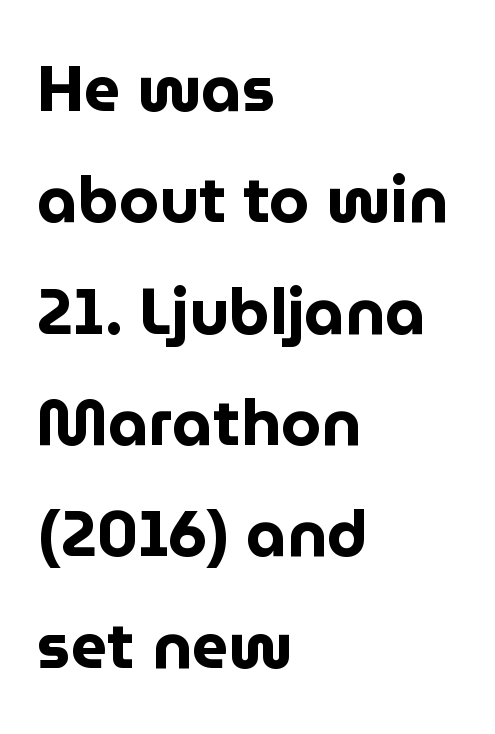
Q: Is the text bold? A: Yes.
Q: Is the text italic (slanted)? A: No, it is upright.
Q: Is the typeface a serif or a sans-serif typeface? A: Sans-serif.
Q: Is the text underlined? A: No.
Q: How is the paragraph aligned? A: Left-aligned.
Q: Is the spacing between letters normal or unusually wide? A: Normal.
Q: Width (condensed, normal, or wide)? A: Normal.
Q: Stroke contrast? A: Low.
Q: x-height? A: Medium.
Q: Monospaced? A: No.
